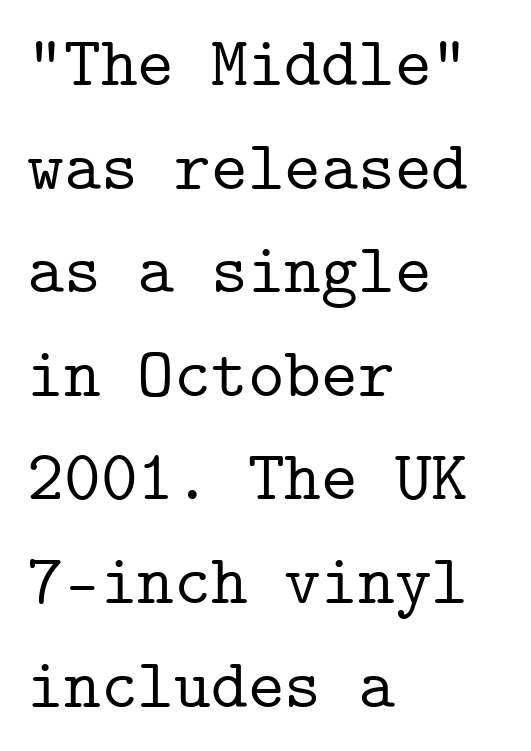
Q: Is the text italic (slanted)? A: No, it is upright.
Q: Is the typeface a serif or a sans-serif typeface? A: Serif.
Q: Is the text underlined? A: No.
Q: How is the paragraph aligned? A: Left-aligned.
Q: Is the spacing between letters normal or unusually wide? A: Normal.
Q: Is the spacing between lines tight, normal or loose? A: Normal.
Q: Width (condensed, normal, or wide)? A: Normal.
Q: Stroke contrast? A: Low.
Q: x-height? A: Medium.
Q: Monospaced? A: Yes.
